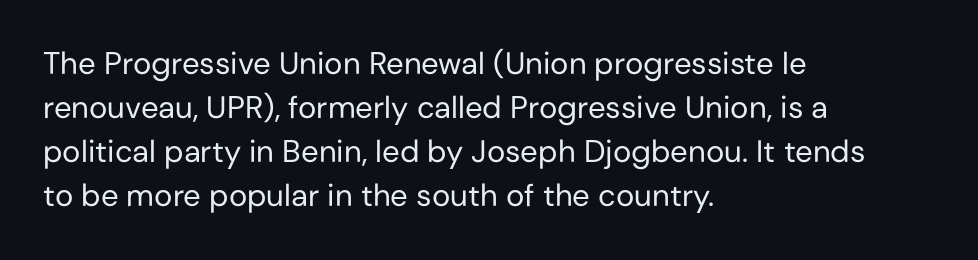
The image shows 31 px regular-weight sans-serif type, upright; set left-aligned, normal line spacing (1.42x), normal letter spacing, not underlined; low stroke contrast and a medium x-height.
